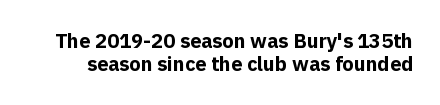
Characters remain perfectly vertical along every line. Its strokes are broad and dark, the hallmark of bold type. Honestly, the letter spacing is just normal — you wouldn't notice it. A bare baseline throughout the passage.
